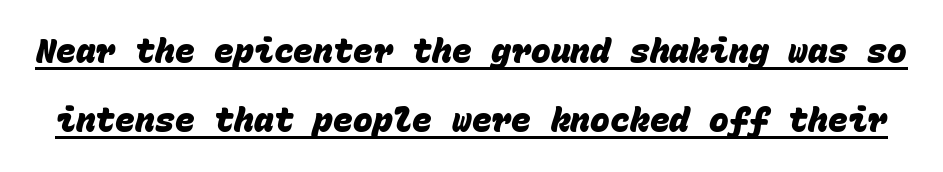
Q: Is the text bold? A: Yes.
Q: Is the typeface a serif or a sans-serif typeface? A: Sans-serif.
Q: Is the text underlined? A: Yes.
Q: Is the spacing between letters normal or unusually wide? A: Normal.
Q: Is the spacing between lines tight, normal or loose? A: Loose.
Q: Width (condensed, normal, or wide)? A: Normal.
Q: Stroke contrast? A: Low.
Q: x-height? A: Large.
Q: Monospaced? A: Yes.
